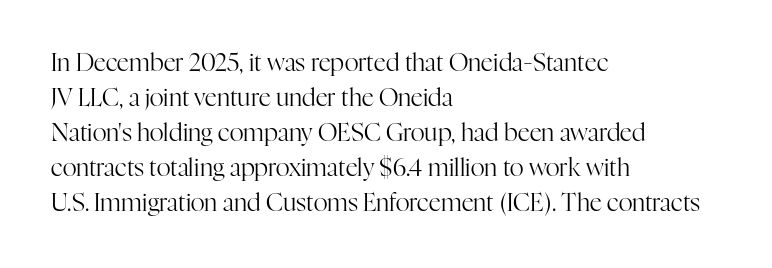
{"italic": "no", "bold": "no", "underline": "no", "align": "left", "line_spacing": "normal", "line_spacing_ratio": 1.46, "letter_spacing": "normal", "letter_spacing_em": 0.0, "glyph_px": 24}
